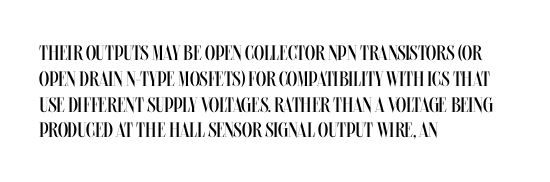
Visually the block forms a straight wall on the left and a jagged coastline on the right. This sample uses plain, unmodified letter spacing. The face looks like a standard text weight, possibly lighter. Check under the words: just untouched page. Does the lettering tilt? It doesn't — this is upright.
